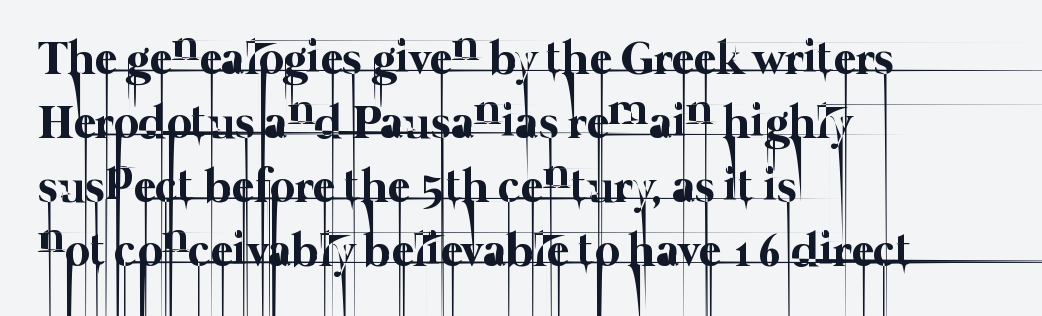
A typesetter would call this leading conventional body-copy spacing. Think of a printed novel: that variable character pitch is what you see here. What stands out about the letter spacing? Nothing — it is the standard amount. Caption: multi-line text, flush left, ragged right. Each stroke keeps to a modest, everyday thickness or less. The specimen omits any rule beneath the text block's lines.
